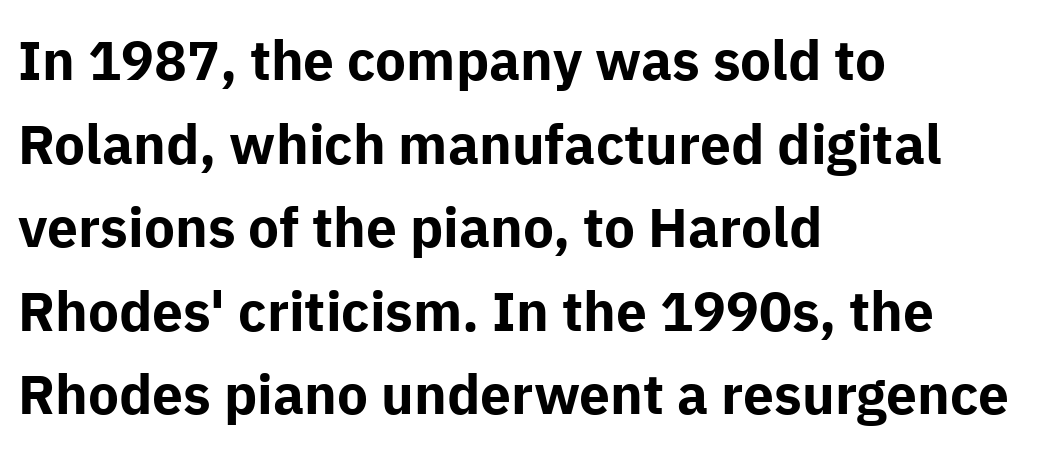
The image shows 55 px bold sans-serif type, upright; set left-aligned, normal line spacing (1.52x), normal letter spacing, not underlined; low stroke contrast and a medium x-height.
